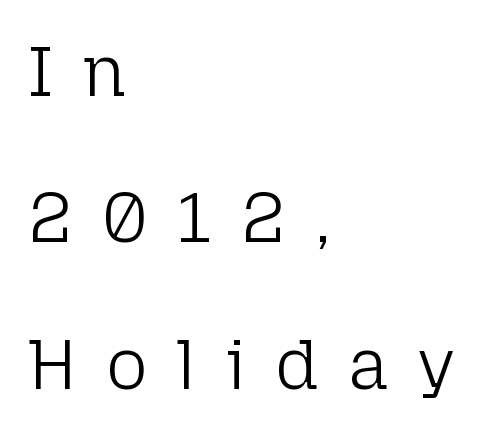
The image shows 71 px light sans-serif type, upright; set left-aligned, loose line spacing (2.06x), unusually wide letter spacing (+0.42 em), not underlined; low stroke contrast and a medium x-height.
